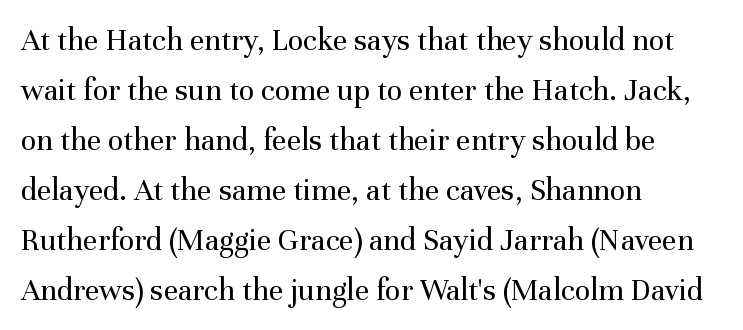
The image shows 32 px regular-weight serif type, upright; set left-aligned, normal line spacing (1.56x), normal letter spacing, not underlined; medium stroke contrast and a medium x-height.
